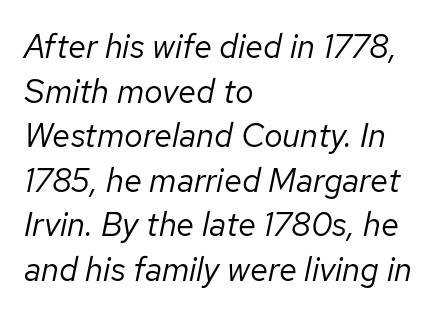
{"italic": "yes", "lean": "right", "slant_degrees": 12, "bold": "no", "weight": "regular", "width": "normal", "stroke_contrast": "low", "x_height": "medium", "monospaced": "no", "underline": "no", "align": "left", "line_spacing": "normal", "line_spacing_ratio": 1.35, "letter_spacing": "normal", "letter_spacing_em": 0.0, "glyph_px": 33}
